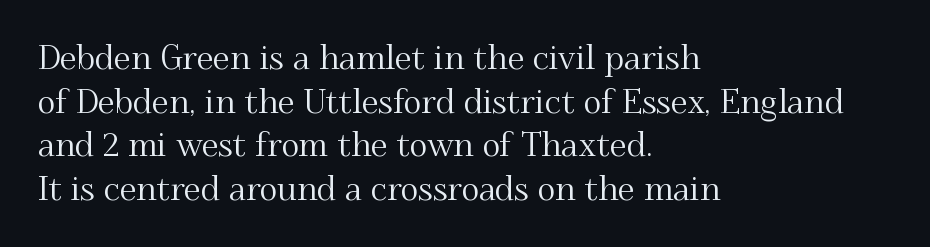
Q: Is the text italic (slanted)? A: No, it is upright.
Q: Is the typeface a serif or a sans-serif typeface? A: Serif.
Q: Is the text underlined? A: No.
Q: How is the paragraph aligned? A: Left-aligned.
Q: Is the spacing between letters normal or unusually wide? A: Normal.
Q: Is the spacing between lines tight, normal or loose? A: Normal.
Q: Width (condensed, normal, or wide)? A: Normal.
Q: Stroke contrast? A: Medium.
Q: x-height? A: Small.
Q: Monospaced? A: No.
